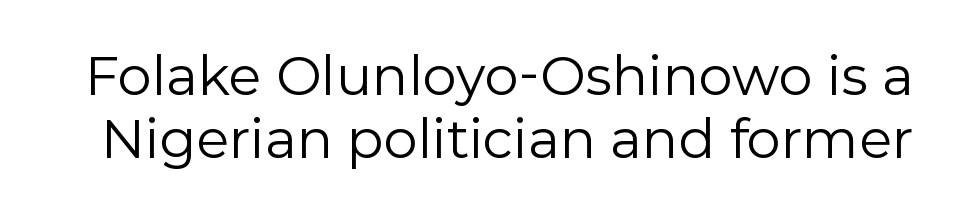
{"serif": "no", "italic": "no", "bold": "no", "weight": "regular", "width": "normal", "stroke_contrast": "low", "x_height": "medium", "monospaced": "no", "underline": "no", "line_spacing_ratio": 1.16, "letter_spacing": "normal", "letter_spacing_em": 0.0, "glyph_px": 54}
